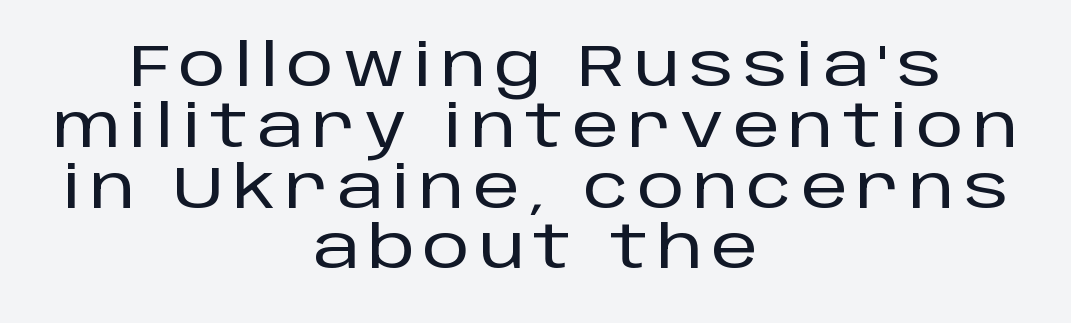
The image shows 59 px sans-serif type, upright; set centered, tight line spacing (1.03x), not underlined; low stroke contrast and a large x-height.
